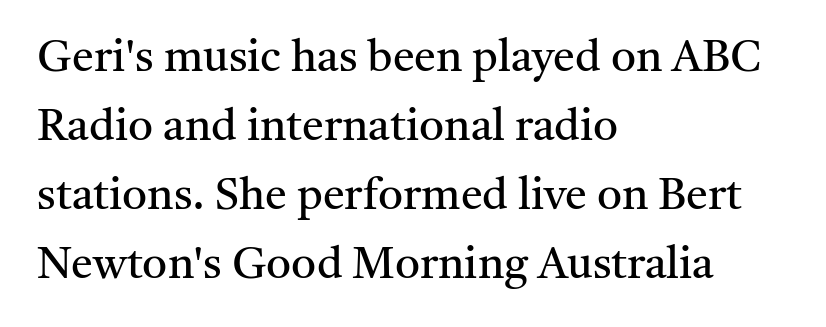
The leading is moderate, giving the passage an even texture. These lines are set flush left with a ragged right edge. Do the characters align in a grid? No, the font is proportional. Bare-footed words on every line. Ordinary non-slanted type is in use.
